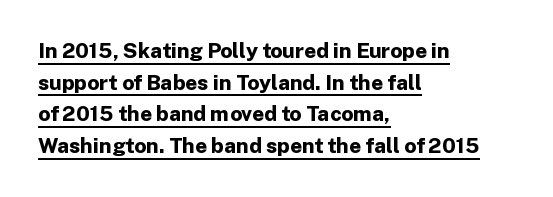
Q: Is the text bold? A: Yes.
Q: Is the text italic (slanted)? A: No, it is upright.
Q: Is the text underlined? A: Yes.
Q: How is the paragraph aligned? A: Left-aligned.
Q: Is the spacing between letters normal or unusually wide? A: Normal.
Q: Is the spacing between lines tight, normal or loose? A: Normal.
